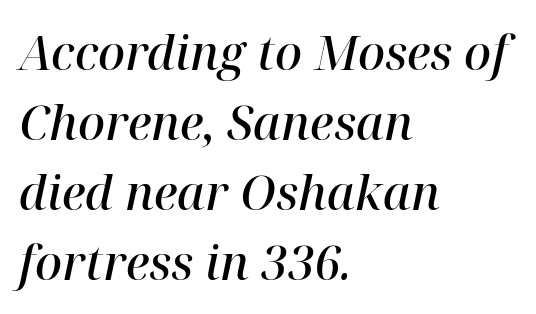
Q: Is the text bold? A: Semi-bold.
Q: Is the text italic (slanted)? A: Yes, it leans right by about 12 degrees.
Q: Is the typeface a serif or a sans-serif typeface? A: Serif.
Q: Is the text underlined? A: No.
Q: How is the paragraph aligned? A: Left-aligned.
Q: Is the spacing between letters normal or unusually wide? A: Normal.
Q: Is the spacing between lines tight, normal or loose? A: Normal.
Q: Width (condensed, normal, or wide)? A: Normal.
Q: Stroke contrast? A: High.
Q: x-height? A: Medium.
Q: Monospaced? A: No.
